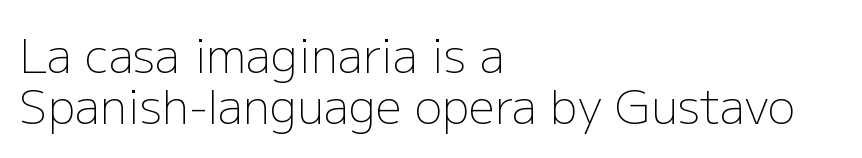
Is there any slant? The stems are plumb. Classification — sans serif. The rendering keeps characters at their native spacing. Ink coverage per letter is moderate at most. Line spacing here is tight. Is this a fixed-width face? No — the glyphs have proportional, varying widths.
